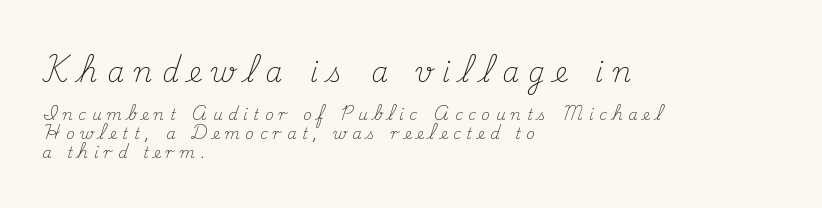
Q: Is the text bold? A: No.
Q: Is the text italic (slanted)? A: Yes.
Q: Is the text underlined? A: No.
Q: How is the paragraph aligned? A: Left-aligned.
Q: Is the spacing between letters normal or unusually wide? A: Unusually wide.
Q: Is the spacing between lines tight, normal or loose? A: Normal.
Q: Which block of text is set in a larger size, the first (top) or the second (bottom)? A: The first (top) one.
